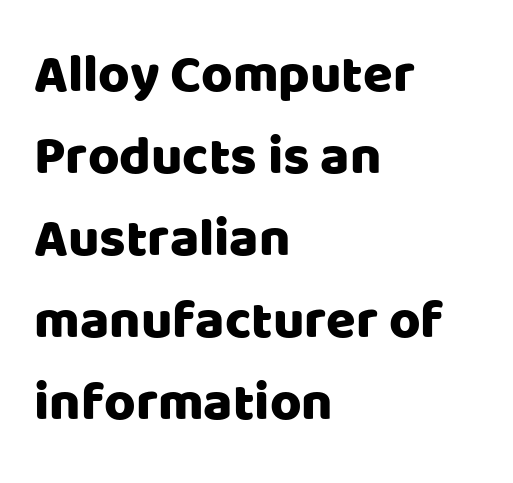
The image shows 54 px sans-serif type, upright; set left-aligned, normal line spacing (1.52x), normal letter spacing, not underlined; low stroke contrast and a large x-height.
